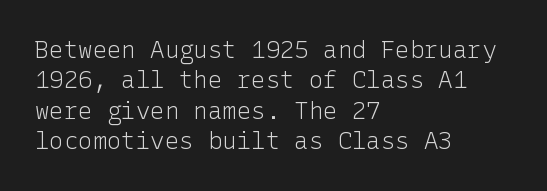
The type sits square on the baseline with zero lean. Only glyphs here, with clear space below each row. This sample is left-justified, so line endings fall wherever the words run out. Nothing unusual about the tracking: characters are spaced as the font intends. No extra ink here — the face is not bold.
